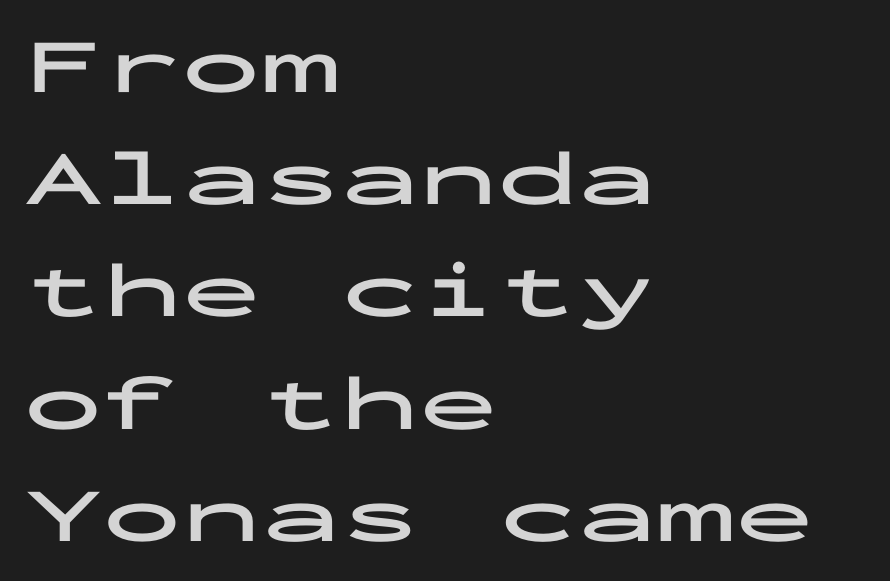
{"serif": "no", "italic": "no", "bold": "yes", "weight": "bold", "width": "wide", "stroke_contrast": "low", "x_height": "medium", "monospaced": "yes", "underline": "no", "align": "left", "line_spacing": "normal", "line_spacing_ratio": 1.42, "letter_spacing": "normal", "letter_spacing_em": 0.0, "glyph_px": 79}
